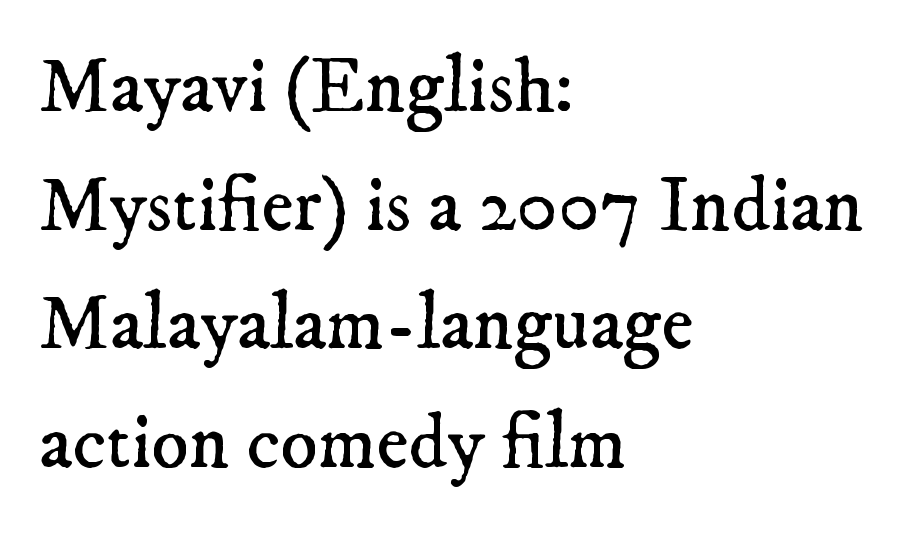
Q: Is the text bold? A: No.
Q: Is the typeface a serif or a sans-serif typeface? A: Serif.
Q: Is the text underlined? A: No.
Q: How is the paragraph aligned? A: Left-aligned.
Q: Is the spacing between letters normal or unusually wide? A: Normal.
Q: Is the spacing between lines tight, normal or loose? A: Normal.
Q: Width (condensed, normal, or wide)? A: Normal.
Q: Stroke contrast? A: Low.
Q: x-height? A: Small.
Q: Monospaced? A: No.
